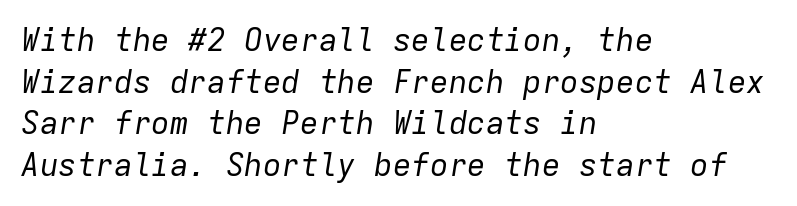
The face used here is rendered with its standard letterfit. A light-to-regular cut is what we see here. The typesetter chose a ragged-right arrangement here. Italic? Definitely — the glyphs are oblique. No word sits above an underline. Monospaced: the letters line up in strict vertical columns.
